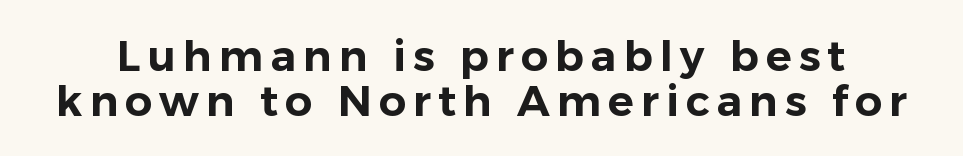
The image shows 43 px sans-serif type, upright; set tight line spacing (1.04x), not underlined; low stroke contrast and a medium x-height.
